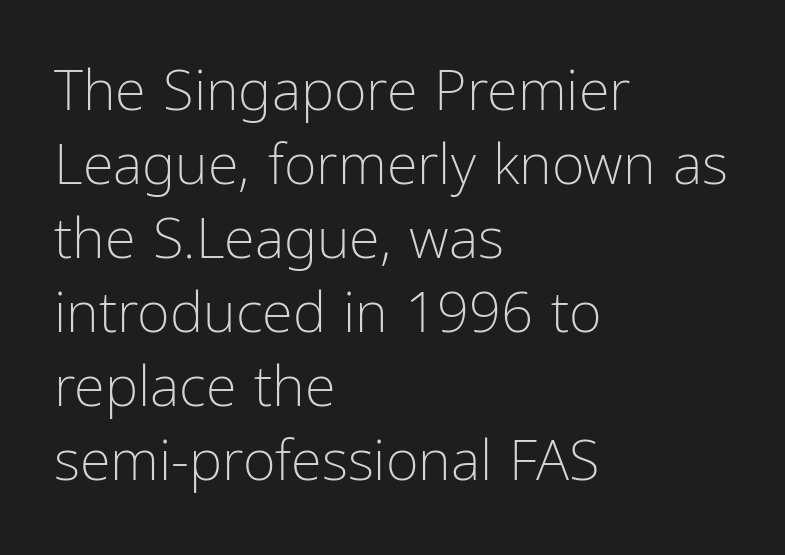
Q: Is the text bold? A: No.
Q: Is the text italic (slanted)? A: No, it is upright.
Q: Is the typeface a serif or a sans-serif typeface? A: Sans-serif.
Q: Is the text underlined? A: No.
Q: How is the paragraph aligned? A: Left-aligned.
Q: Is the spacing between letters normal or unusually wide? A: Normal.
Q: Is the spacing between lines tight, normal or loose? A: Normal.
Q: Width (condensed, normal, or wide)? A: Condensed.
Q: Stroke contrast? A: Low.
Q: x-height? A: Medium.
Q: Monospaced? A: No.
